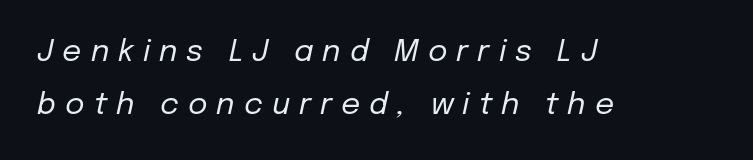
Q: Is the text bold? A: No.
Q: Is the text italic (slanted)? A: Yes, it leans right by about 12 degrees.
Q: Is the text underlined? A: No.
Q: How is the paragraph aligned? A: Left-aligned.
Q: Is the spacing between letters normal or unusually wide? A: Unusually wide.
Q: Width (condensed, normal, or wide)? A: Normal.
Q: Stroke contrast? A: Low.
Q: x-height? A: Medium.
Q: Monospaced? A: No.
